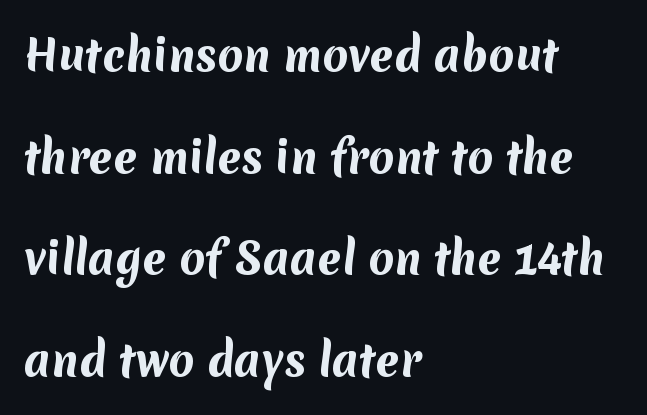
{"serif": "no", "bold": "yes", "weight": "bold", "width": "normal", "stroke_contrast": "medium", "x_height": "medium", "monospaced": "no", "underline": "no", "align": "left", "line_spacing": "loose", "line_spacing_ratio": 2.42, "letter_spacing": "normal", "letter_spacing_em": 0.0, "glyph_px": 42}
